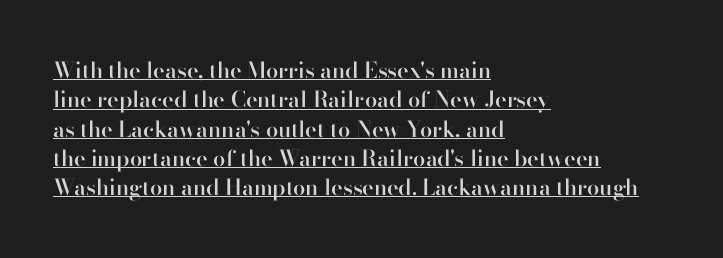
Q: Is the text bold? A: Semi-bold.
Q: Is the text italic (slanted)? A: No, it is upright.
Q: Is the text underlined? A: Yes.
Q: How is the paragraph aligned? A: Left-aligned.
Q: Is the spacing between letters normal or unusually wide? A: Normal.
Q: Is the spacing between lines tight, normal or loose? A: Normal.
